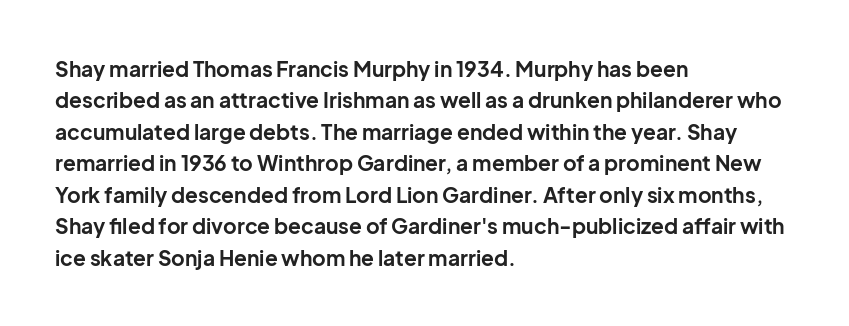
The image shows 21 px bold type, upright; set left-aligned, normal line spacing (1.5x), normal letter spacing, not underlined.
